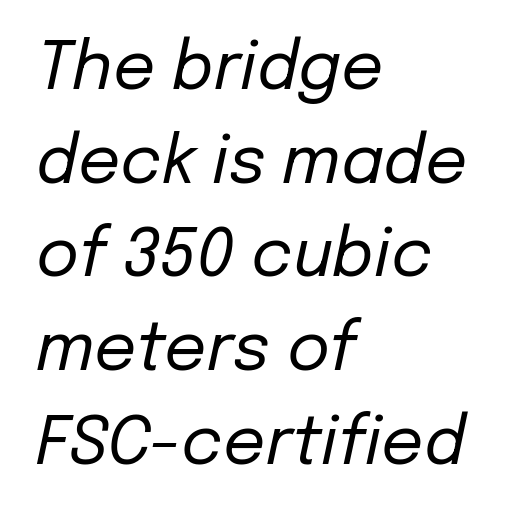
{"italic": "yes", "lean": "right", "slant_degrees": 12, "bold": "no", "weight": "regular", "width": "normal", "stroke_contrast": "low", "x_height": "medium", "monospaced": "no", "underline": "no", "align": "left", "line_spacing": "normal", "line_spacing_ratio": 1.42, "letter_spacing": "normal", "letter_spacing_em": 0.0, "glyph_px": 66}
